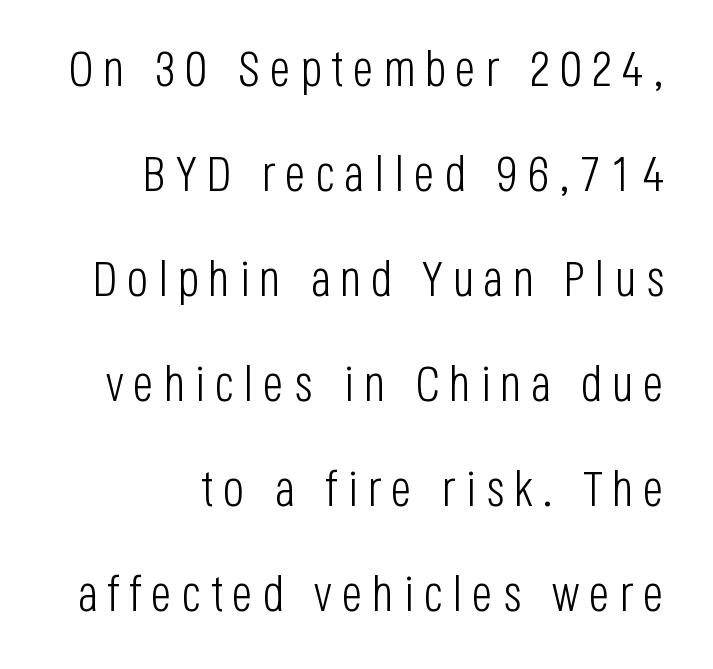
{"serif": "no", "italic": "no", "bold": "no", "weight": "light", "width": "condensed", "stroke_contrast": "low", "x_height": "large", "monospaced": "no", "underline": "no", "align": "right", "line_spacing": "loose", "line_spacing_ratio": 2.1, "glyph_px": 50}
